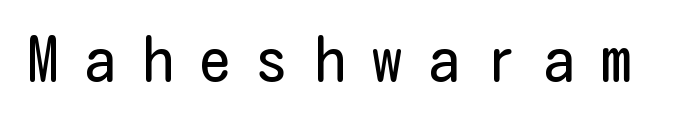
Weight: regular or lighter. Do the letters lean? They stand straight. Here the glyphs are tracked loosely, breaking word shapes into spaced letters. Examine the stroke ends and you'll find no serifs. Bare-footed words on every line.
